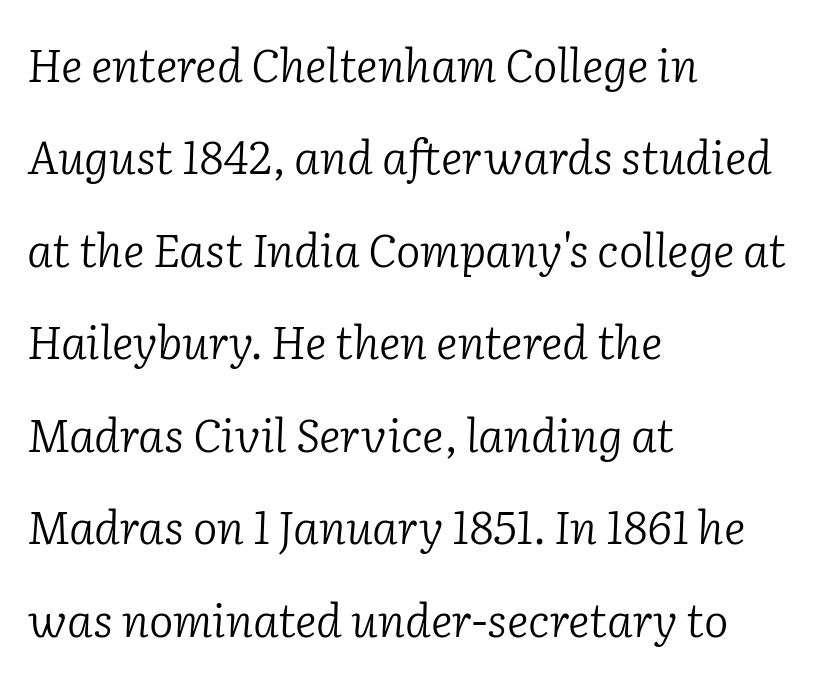
Counters stay open thanks to moderate or lighter strokes. The setting favours the left margin, as ordinary paragraphs usually do. Is this a sans? No — the strokes have serifs. This sample has the flowing, uneven cadence of proportional lettering. Students, note that the glyphs here touch the page at normal intervals.
